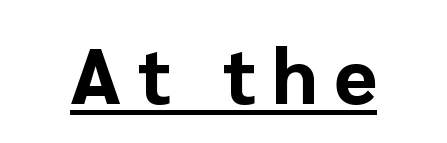
{"serif": "no", "italic": "no", "bold": "yes", "weight": "bold", "width": "normal", "stroke_contrast": "low", "x_height": "medium", "monospaced": "no", "underline": "yes", "letter_spacing": "wide", "letter_spacing_em": 0.21, "glyph_px": 78}
